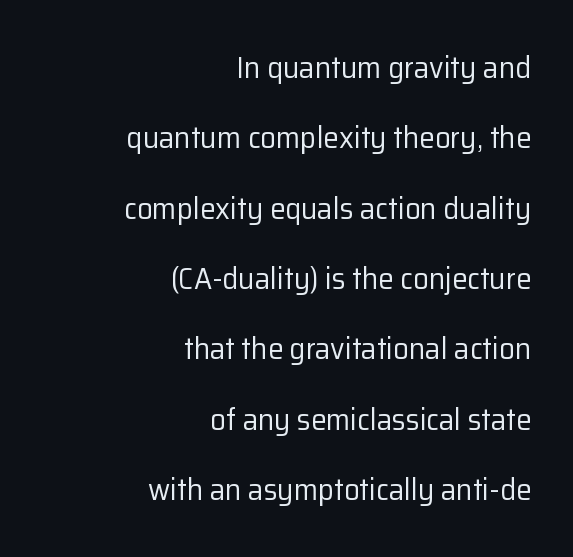
Q: Is the text bold? A: No.
Q: Is the text italic (slanted)? A: No, it is upright.
Q: Is the typeface a serif or a sans-serif typeface? A: Sans-serif.
Q: Is the text underlined? A: No.
Q: How is the paragraph aligned? A: Right-aligned.
Q: Is the spacing between letters normal or unusually wide? A: Normal.
Q: Is the spacing between lines tight, normal or loose? A: Loose.
Q: Width (condensed, normal, or wide)? A: Normal.
Q: Stroke contrast? A: Low.
Q: x-height? A: Medium.
Q: Monospaced? A: No.
